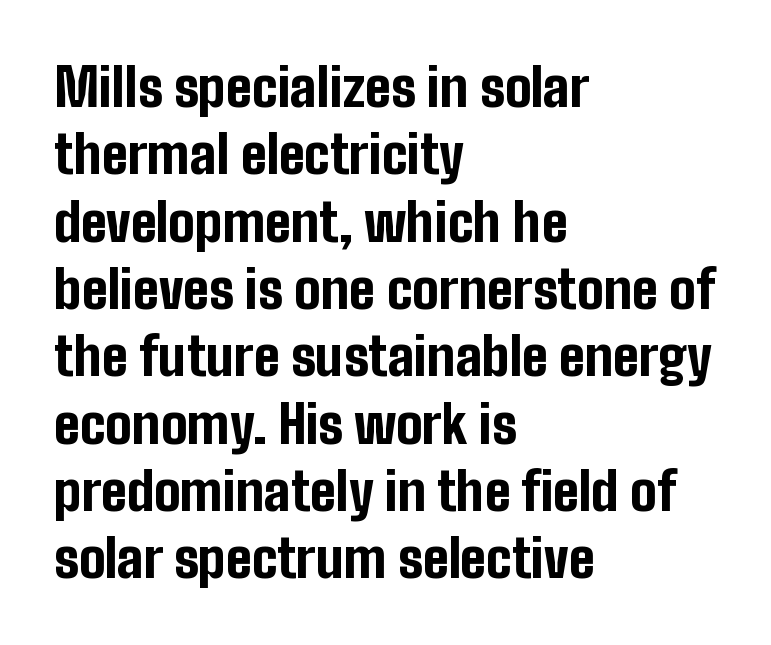
The image shows 53 px bold, condensed sans-serif type, upright; set left-aligned, normal line spacing (1.27x), normal letter spacing, not underlined; low stroke contrast and a medium x-height.
